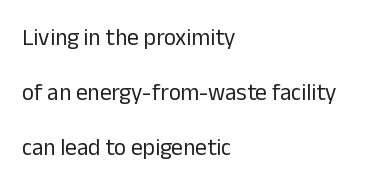
The image shows 23 px text type, upright; set left-aligned, loose line spacing (2.39x), normal letter spacing, not underlined.
